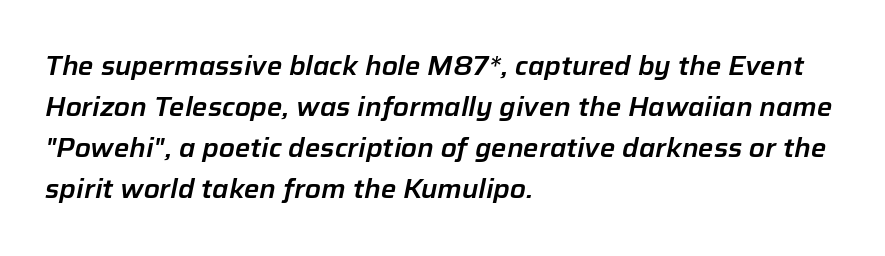
Q: Is the text italic (slanted)? A: Yes, it leans right by about 12 degrees.
Q: Is the text underlined? A: No.
Q: How is the paragraph aligned? A: Left-aligned.
Q: Is the spacing between letters normal or unusually wide? A: Normal.
Q: Is the spacing between lines tight, normal or loose? A: Normal.
